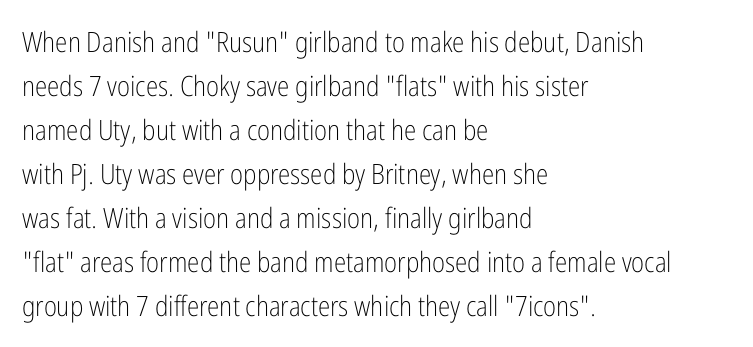
Q: Is the text bold? A: No.
Q: Is the text italic (slanted)? A: No, it is upright.
Q: Is the typeface a serif or a sans-serif typeface? A: Sans-serif.
Q: Is the text underlined? A: No.
Q: How is the paragraph aligned? A: Left-aligned.
Q: Is the spacing between letters normal or unusually wide? A: Normal.
Q: Is the spacing between lines tight, normal or loose? A: Normal.
Q: Width (condensed, normal, or wide)? A: Condensed.
Q: Stroke contrast? A: Low.
Q: x-height? A: Medium.
Q: Monospaced? A: No.
